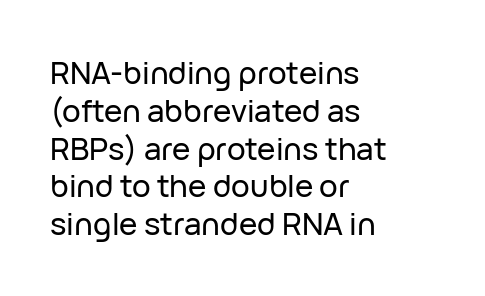
The image shows 31 px sans-serif type, upright; set left-aligned, line spacing 1.22x, normal letter spacing, not underlined; low stroke contrast and a medium x-height.
